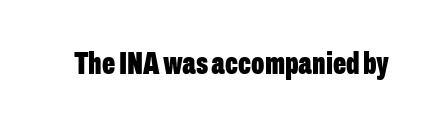
Q: Is the text bold? A: Yes.
Q: Is the text italic (slanted)? A: No, it is upright.
Q: Is the typeface a serif or a sans-serif typeface? A: Sans-serif.
Q: Is the text underlined? A: No.
Q: Is the spacing between letters normal or unusually wide? A: Normal.
Q: Width (condensed, normal, or wide)? A: Condensed.
Q: Stroke contrast? A: Low.
Q: x-height? A: Medium.
Q: Monospaced? A: No.
